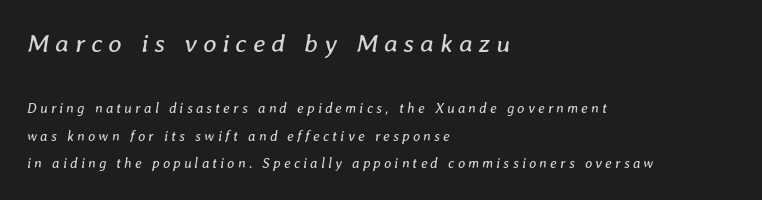
{"italic": "yes", "lean": "right", "slant_degrees": 8, "bold": "no", "underline": "no", "align": "left", "line_spacing": "loose", "line_spacing_ratio": 1.97, "letter_spacing": "wide", "letter_spacing_em": 0.23, "larger_block": "first", "size_ratio": 1.86, "glyph_px": 26}
